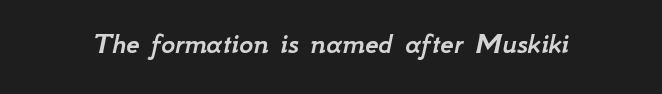
The image shows 30 px text type, italic (leaning right); set normal letter spacing, not underlined; low stroke contrast and a small x-height.
